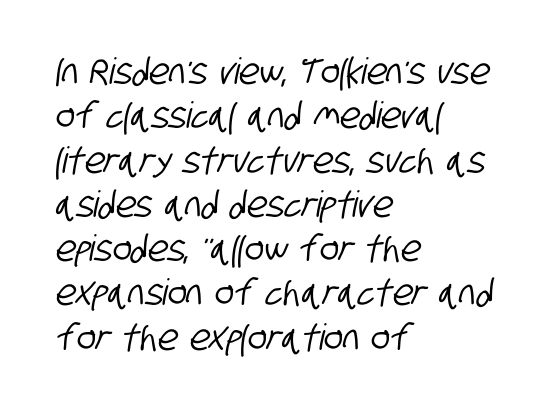
Q: Is the typeface a serif or a sans-serif typeface? A: Sans-serif.
Q: Is the text underlined? A: No.
Q: How is the paragraph aligned? A: Left-aligned.
Q: Is the spacing between letters normal or unusually wide? A: Normal.
Q: Width (condensed, normal, or wide)? A: Condensed.
Q: Stroke contrast? A: Low.
Q: x-height? A: Large.
Q: Monospaced? A: No.
